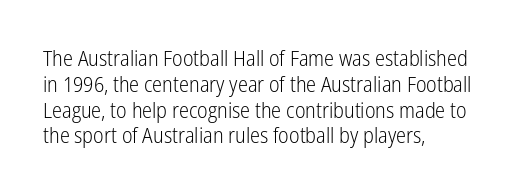
The image shows 21 px text type, upright; set left-aligned, line spacing 1.23x, normal letter spacing, not underlined.
